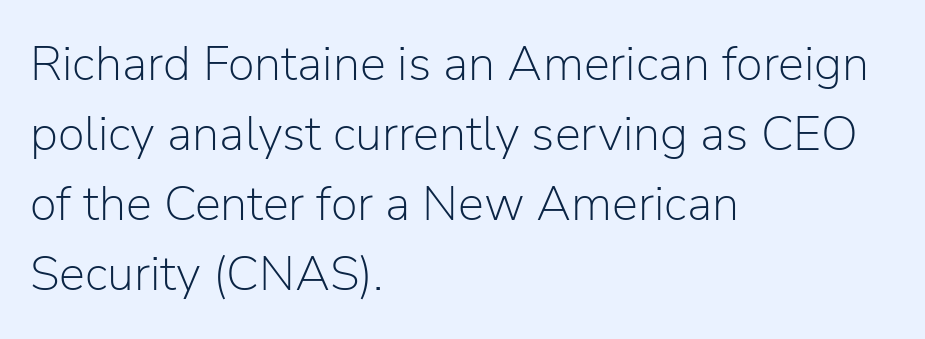
The space between consecutive lines is moderate. Default kerning and tracking; the words read as compact shapes. Is this a fixed-width face? No — the glyphs have proportional, varying widths. The paragraph shown leans on its left margin. The weight tops out at a normal text grade. Words float on clear page, feet unadorned.
